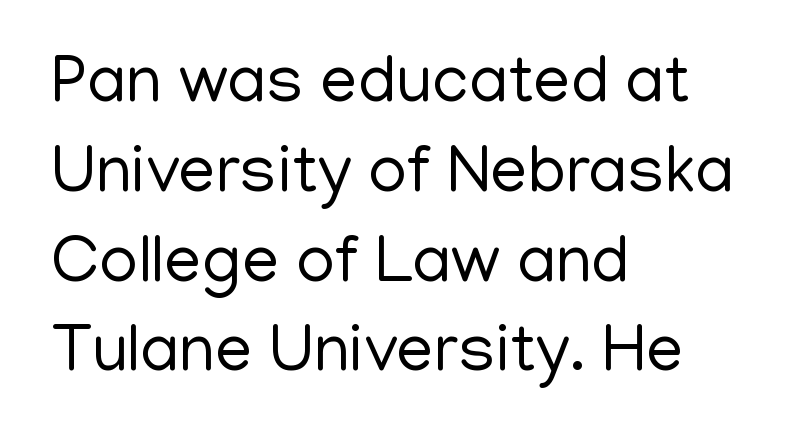
Upright lettering throughout. Is this a sans? Yes — the strokes have no serifs. A classic flush-left, rag-right setting is used for this passage. The gap between lines stays unmarked. The block of text has a typical density, with ordinary space between rows. Do the characters align in a grid? No, the font is proportional.
